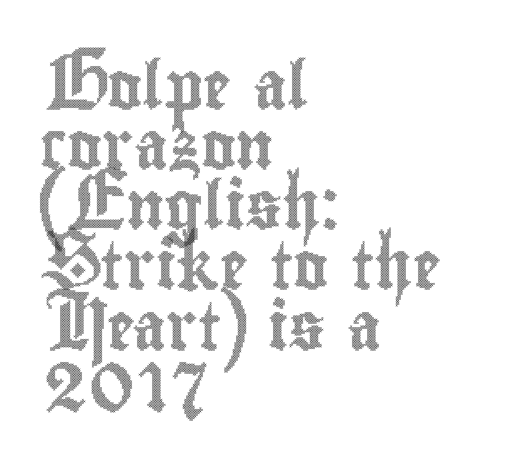
Q: Is the text italic (slanted)? A: No, it is upright.
Q: Is the text underlined? A: No.
Q: How is the paragraph aligned? A: Left-aligned.
Q: Is the spacing between letters normal or unusually wide? A: Normal.
Q: Is the spacing between lines tight, normal or loose? A: Normal.
Q: Width (condensed, normal, or wide)? A: Condensed.
Q: x-height? A: Small.
Q: Monospaced? A: No.
